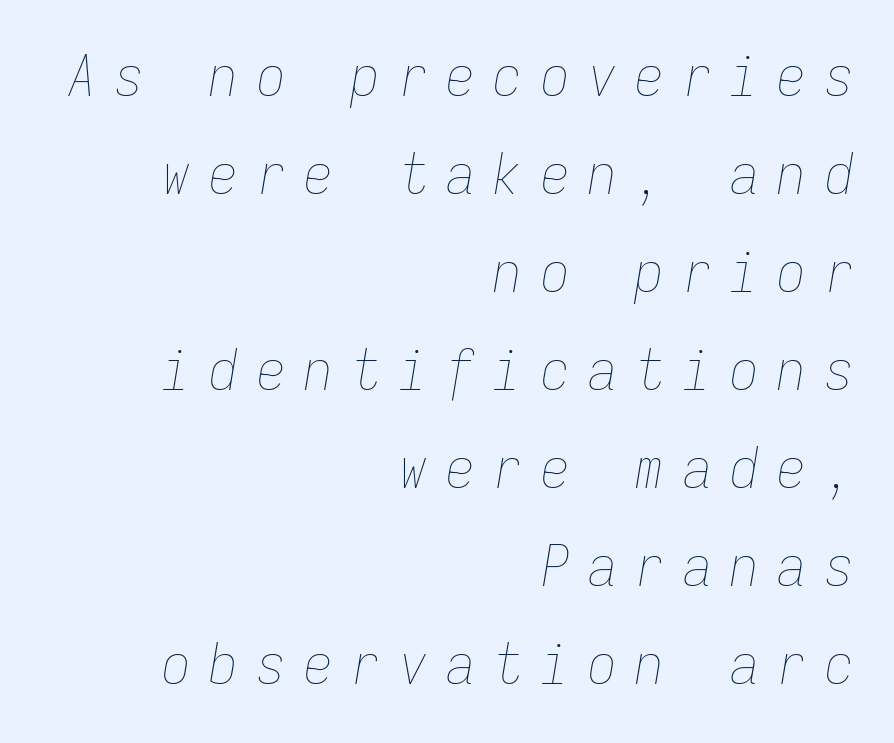
Q: Is the text bold? A: No.
Q: Is the text italic (slanted)? A: Yes, it leans right by about 9 degrees.
Q: Is the text underlined? A: No.
Q: How is the paragraph aligned? A: Right-aligned.
Q: Is the spacing between letters normal or unusually wide? A: Unusually wide.
Q: Width (condensed, normal, or wide)? A: Condensed.
Q: Stroke contrast? A: Low.
Q: x-height? A: Medium.
Q: Monospaced? A: Yes.
